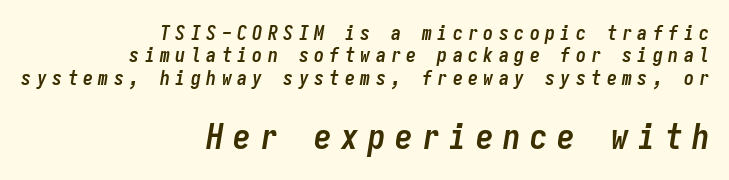
The image shows 35 px semibold, condensed type, italic (leaning right), monospaced; set right-aligned, tight line spacing (1.12x), unusually wide letter spacing (+0.27 em), not underlined; the second (bottom) block is 1.75x larger; low stroke contrast and a medium x-height.
